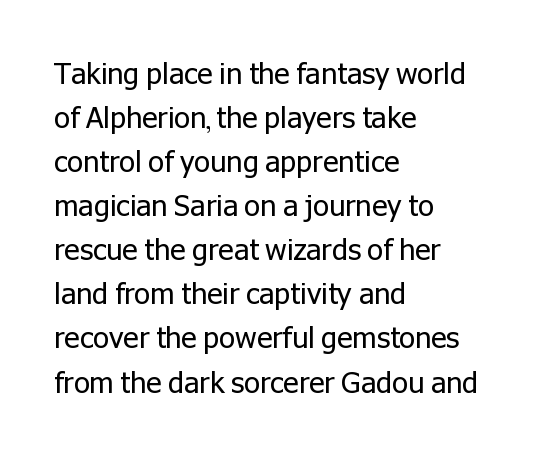
These lines keep a tight, regular rhythm from letter to letter. Think of a printed novel: that variable character pitch is what you see here. Each new line begins a customary step beneath the previous one. These lines are composed in type without serifs.
